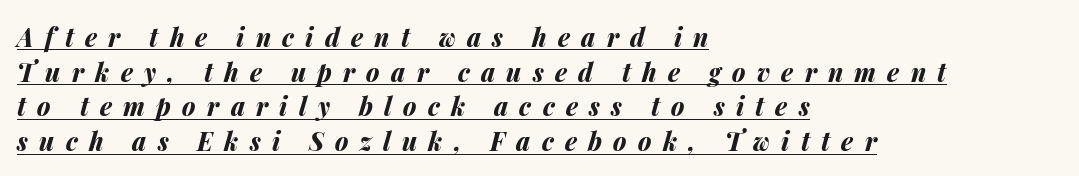
Baseline-to-baseline distance is the conventional proportion of letter height. The lines are quadded left. Chunky letters — that's bold for sure. It's the slanting kind of type. Quick note: underline on.
